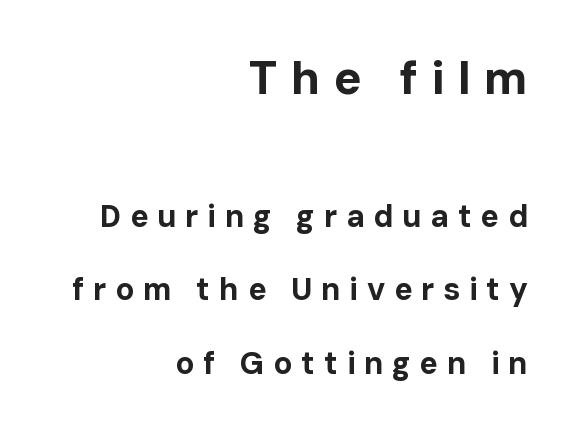
Q: Is the text bold? A: Yes.
Q: Is the text italic (slanted)? A: No, it is upright.
Q: Is the typeface a serif or a sans-serif typeface? A: Sans-serif.
Q: Is the text underlined? A: No.
Q: How is the paragraph aligned? A: Right-aligned.
Q: Is the spacing between letters normal or unusually wide? A: Unusually wide.
Q: Is the spacing between lines tight, normal or loose? A: Loose.
Q: Which block of text is set in a larger size, the first (top) or the second (bottom)? A: The first (top) one.
Q: Width (condensed, normal, or wide)? A: Normal.
Q: Stroke contrast? A: Low.
Q: x-height? A: Medium.
Q: Monospaced? A: No.
